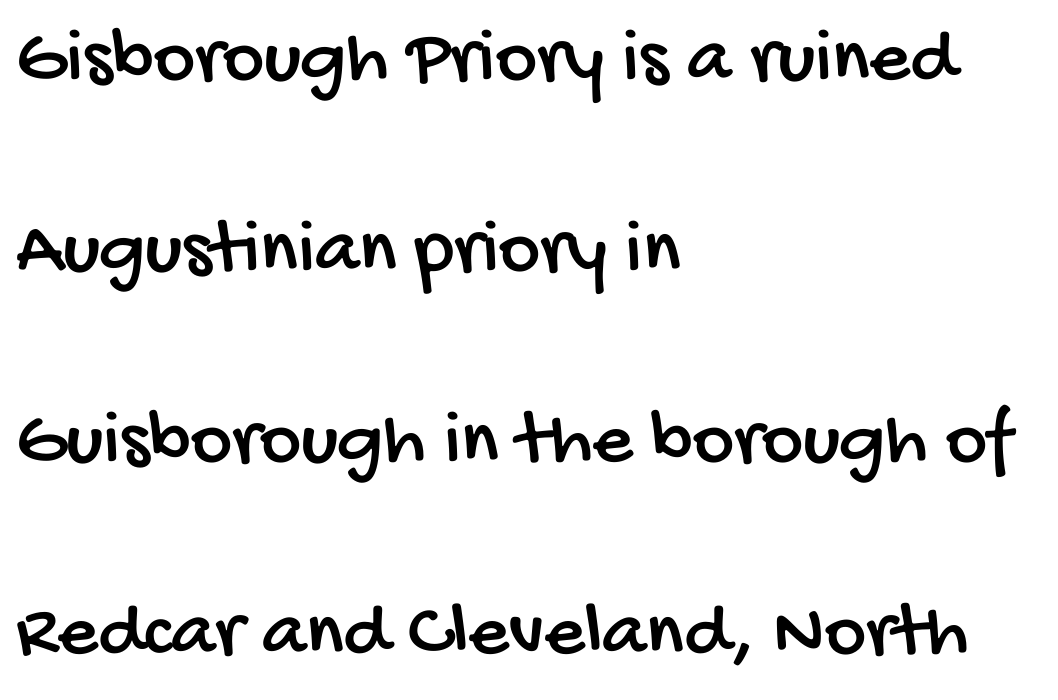
Q: Is the typeface a serif or a sans-serif typeface? A: Sans-serif.
Q: Is the text underlined? A: No.
Q: How is the paragraph aligned? A: Left-aligned.
Q: Is the spacing between letters normal or unusually wide? A: Normal.
Q: Is the spacing between lines tight, normal or loose? A: Loose.
Q: Width (condensed, normal, or wide)? A: Condensed.
Q: Stroke contrast? A: Low.
Q: x-height? A: Large.
Q: Monospaced? A: No.
